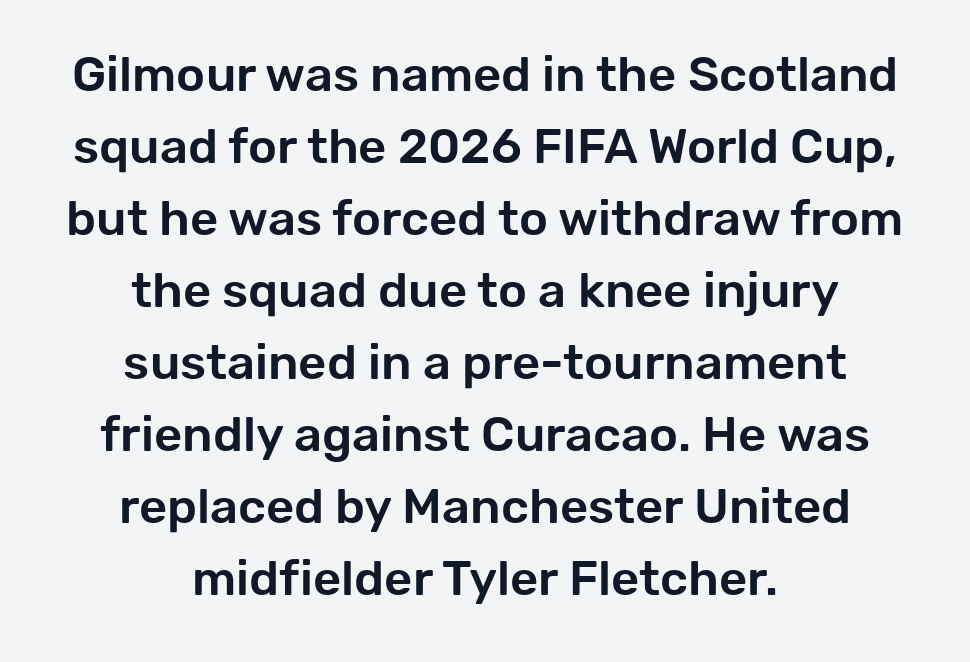
Q: Is the text italic (slanted)? A: No, it is upright.
Q: Is the typeface a serif or a sans-serif typeface? A: Sans-serif.
Q: Is the text underlined? A: No.
Q: How is the paragraph aligned? A: Centered.
Q: Is the spacing between letters normal or unusually wide? A: Normal.
Q: Is the spacing between lines tight, normal or loose? A: Normal.
Q: Width (condensed, normal, or wide)? A: Normal.
Q: Stroke contrast? A: Low.
Q: x-height? A: Medium.
Q: Monospaced? A: No.
